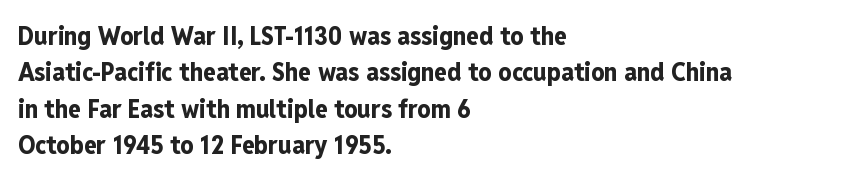
Q: Is the text bold? A: Yes.
Q: Is the text italic (slanted)? A: No, it is upright.
Q: Is the text underlined? A: No.
Q: How is the paragraph aligned? A: Left-aligned.
Q: Is the spacing between letters normal or unusually wide? A: Normal.
Q: Is the spacing between lines tight, normal or loose? A: Normal.
